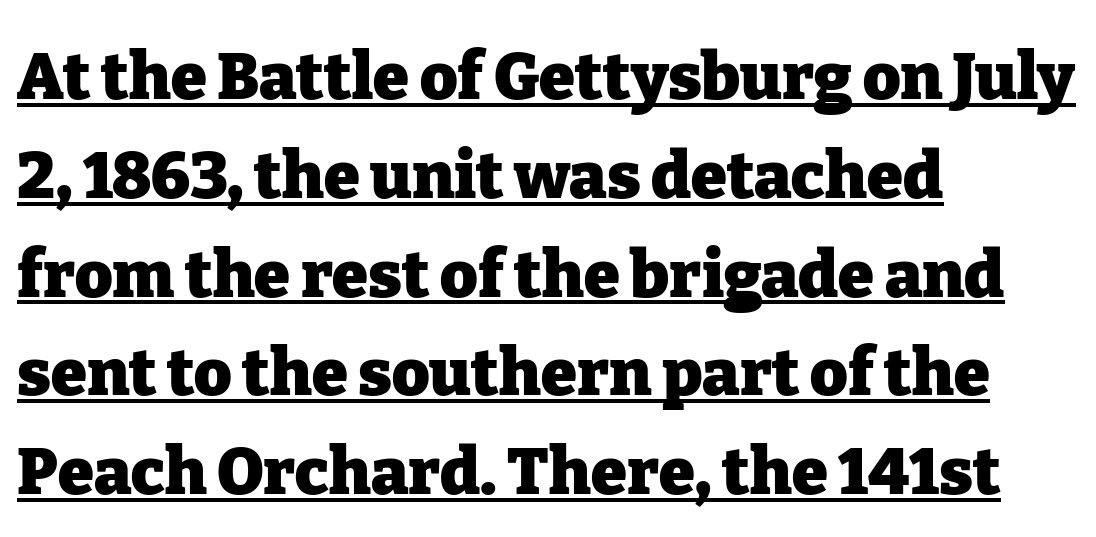
The image shows 65 px heavy serif type, upright; set left-aligned, normal line spacing (1.52x), normal letter spacing, underlined; low stroke contrast and a medium x-height.
